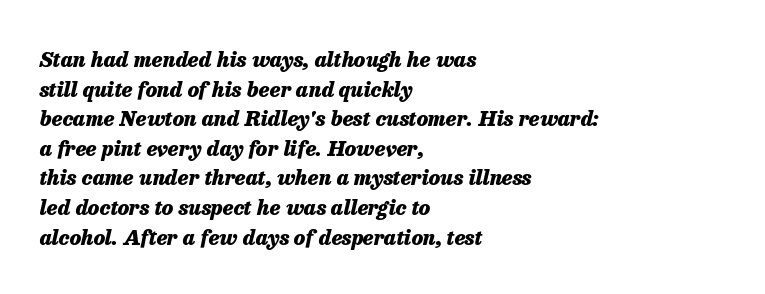
Horizontally, the lines are justified to the leading edge only. Vertically, the passage feels balanced, rows spaced as you'd expect. The specimen reads as italic at a glance. Standard letterfit; no display-style spreading of the glyphs. Nobody drew a line under any word here.
